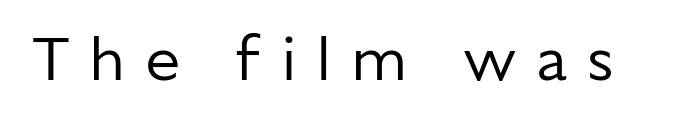
{"serif": "no", "italic": "no", "bold": "no", "weight": "regular", "width": "normal", "stroke_contrast": "low", "x_height": "medium", "monospaced": "no", "underline": "no", "letter_spacing": "wide", "letter_spacing_em": 0.31, "glyph_px": 63}
